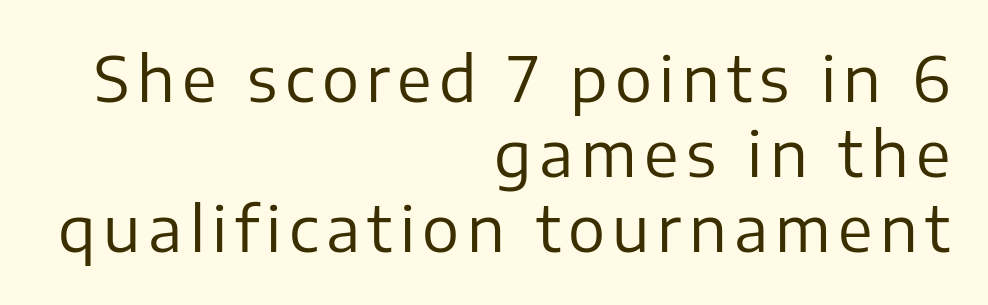
The image shows 62 px regular-weight sans-serif type, upright; set right-aligned, line spacing 1.21x, not underlined; low stroke contrast and a medium x-height.
